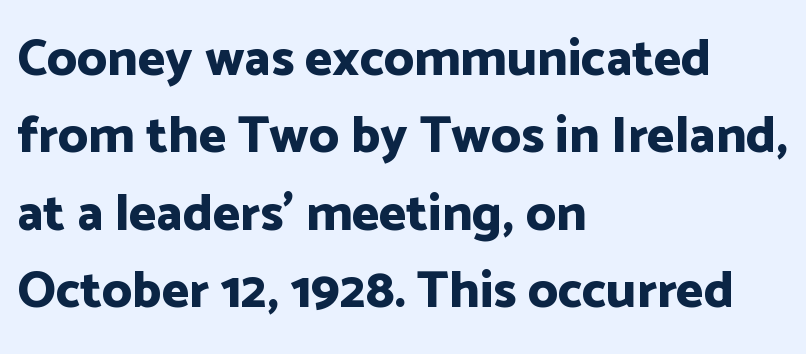
Q: Is the text bold? A: Yes.
Q: Is the text italic (slanted)? A: No, it is upright.
Q: Is the typeface a serif or a sans-serif typeface? A: Sans-serif.
Q: Is the text underlined? A: No.
Q: How is the paragraph aligned? A: Left-aligned.
Q: Is the spacing between letters normal or unusually wide? A: Normal.
Q: Is the spacing between lines tight, normal or loose? A: Normal.
Q: Width (condensed, normal, or wide)? A: Normal.
Q: Stroke contrast? A: Low.
Q: x-height? A: Medium.
Q: Monospaced? A: No.
